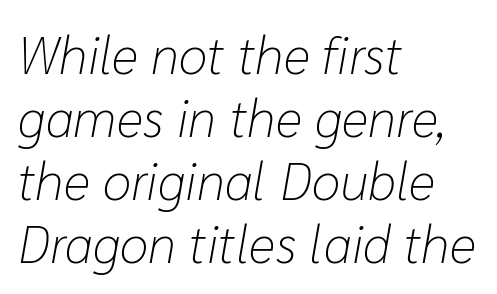
The image shows 52 px light type, italic (leaning right); set left-aligned, line spacing 1.21x, normal letter spacing, not underlined; low stroke contrast and a medium x-height.
